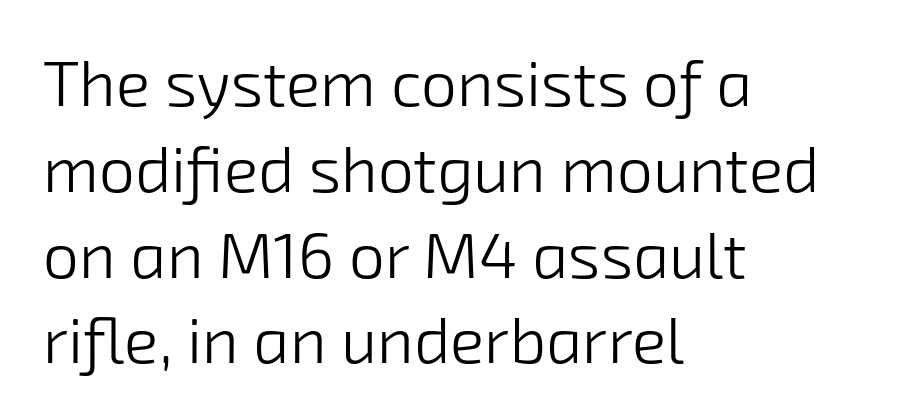
Note the varied advance widths — an 'i' is clearly narrower than an 'm'. Descenders are the only things crossing below the line. Stem width sits at or under what a default text font uses. Caption: standard tracking, unaltered.
